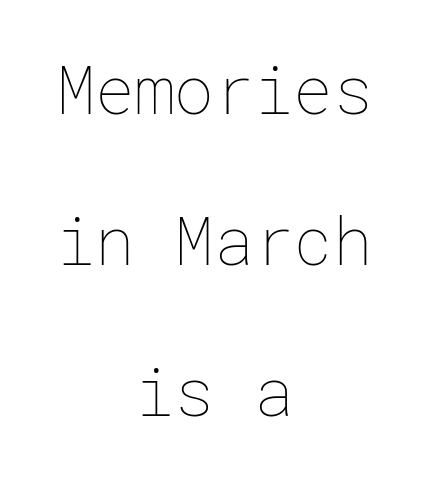
Q: Is the text bold? A: No.
Q: Is the text italic (slanted)? A: No, it is upright.
Q: Is the text underlined? A: No.
Q: How is the paragraph aligned? A: Centered.
Q: Is the spacing between letters normal or unusually wide? A: Normal.
Q: Is the spacing between lines tight, normal or loose? A: Loose.
Q: Width (condensed, normal, or wide)? A: Normal.
Q: Stroke contrast? A: Low.
Q: x-height? A: Medium.
